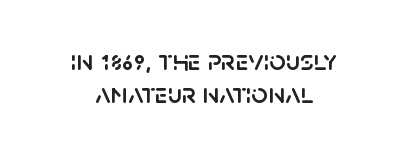
Q: Is the text italic (slanted)? A: No, it is upright.
Q: Is the typeface a serif or a sans-serif typeface? A: Sans-serif.
Q: Is the text underlined? A: No.
Q: How is the paragraph aligned? A: Centered.
Q: Is the spacing between letters normal or unusually wide? A: Normal.
Q: Is the spacing between lines tight, normal or loose? A: Tight.
Q: Width (condensed, normal, or wide)? A: Normal.
Q: Stroke contrast? A: Low.
Q: x-height? A: Large.
Q: Monospaced? A: No.
